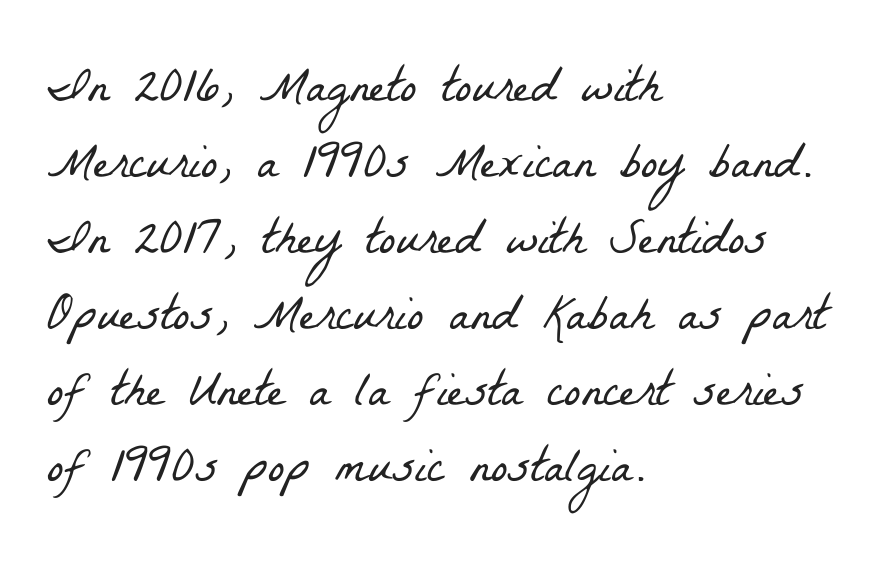
Q: Is the text bold? A: No.
Q: Is the typeface a serif or a sans-serif typeface? A: Serif.
Q: Is the text underlined? A: No.
Q: How is the paragraph aligned? A: Left-aligned.
Q: Is the spacing between letters normal or unusually wide? A: Normal.
Q: Is the spacing between lines tight, normal or loose? A: Normal.
Q: Width (condensed, normal, or wide)? A: Condensed.
Q: Stroke contrast? A: Low.
Q: x-height? A: Medium.
Q: Monospaced? A: No.
